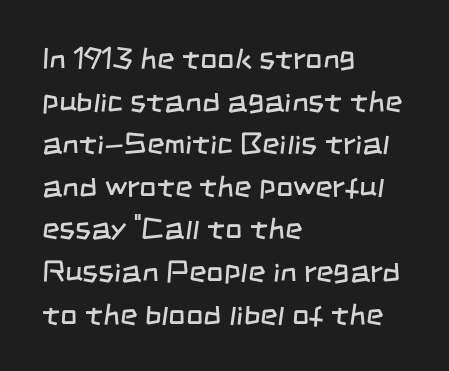
These lines are rendered in a variable-pitch font. Interline gaps are of average width in this sample. The text block is weighted toward the left margin, trailing off unevenly rightward. Clear beneath every line of the passage.
